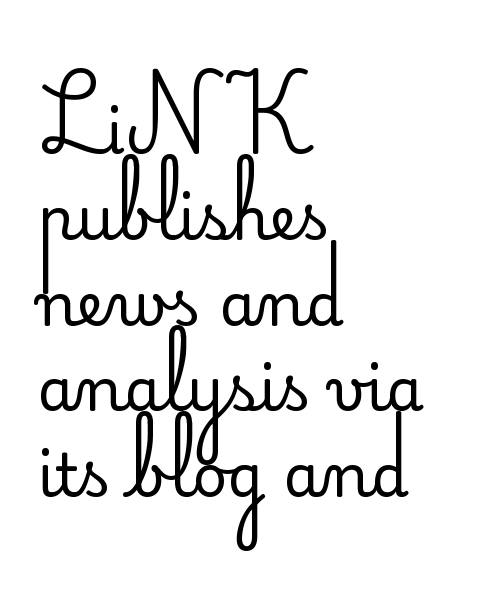
{"serif": "no", "italic": "no", "bold": "no", "weight": "regular", "width": "normal", "stroke_contrast": "low", "x_height": "small", "monospaced": "no", "underline": "no", "align": "left", "line_spacing": "normal", "line_spacing_ratio": 1.43, "letter_spacing": "normal", "letter_spacing_em": 0.0, "glyph_px": 60}
